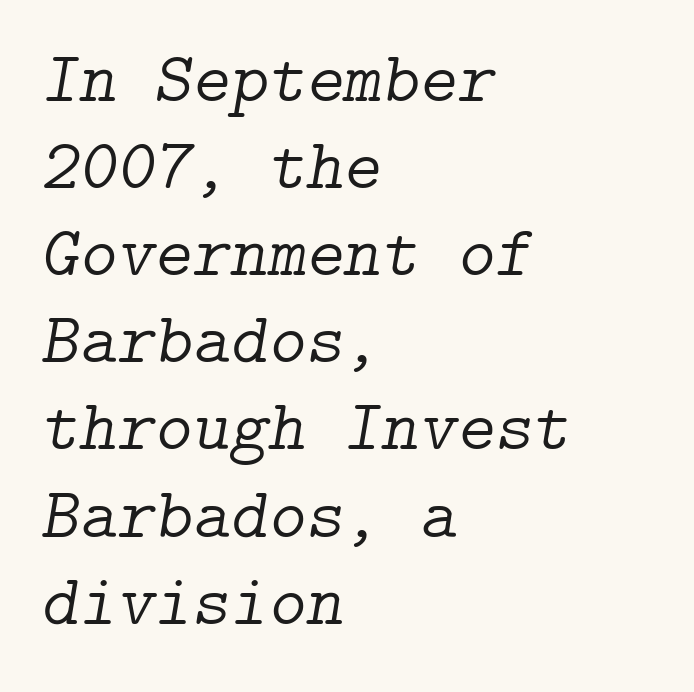
Tracking here is standard; glyphs follow each other at the usual distance. If you drew a line through each stem, it would be angled. The passage shown is typeset with a serif family. This rendering features lettering with no underline.
